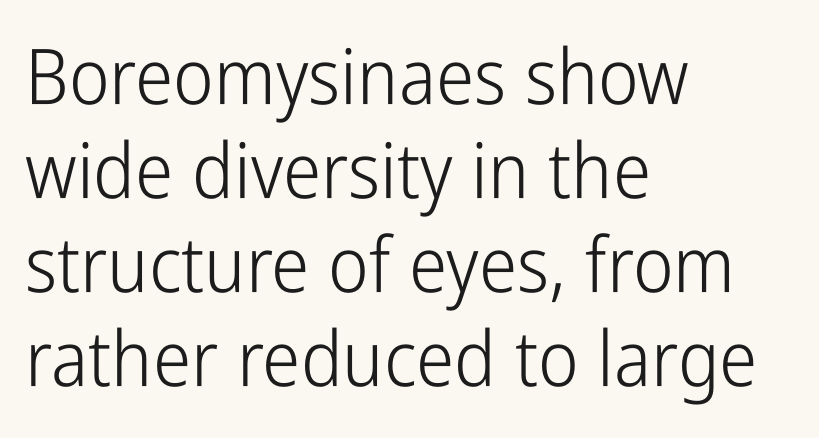
You can tell from the bare stems that sans-serif type was used. Does the lettering tilt? It doesn't — this is upright. There is no visible air inserted between adjacent glyphs. Think standard paragraph weight, or any step lighter than that. Visually the block forms a straight wall on the left and a jagged coastline on the right.
